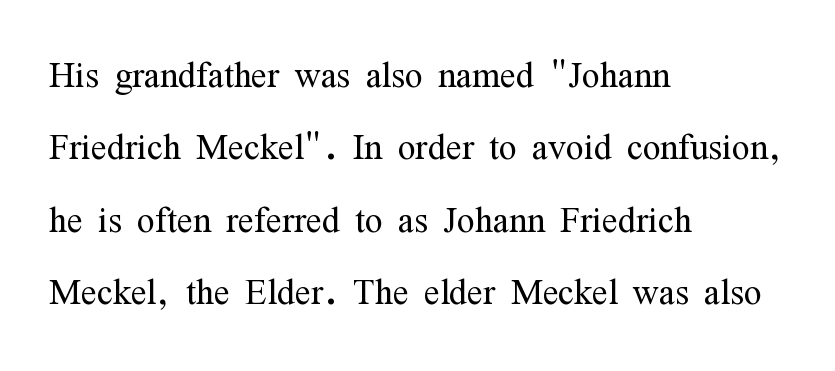
Beneath every word, the page is bare. Style check: upright. Here the designer chose a conventional face with non-uniform glyph widths. The line-height multiplier appears to be the usual default. Letters have the restrained weight of plain body copy at most. Tracking value appears to be zero — textbook default spacing.
